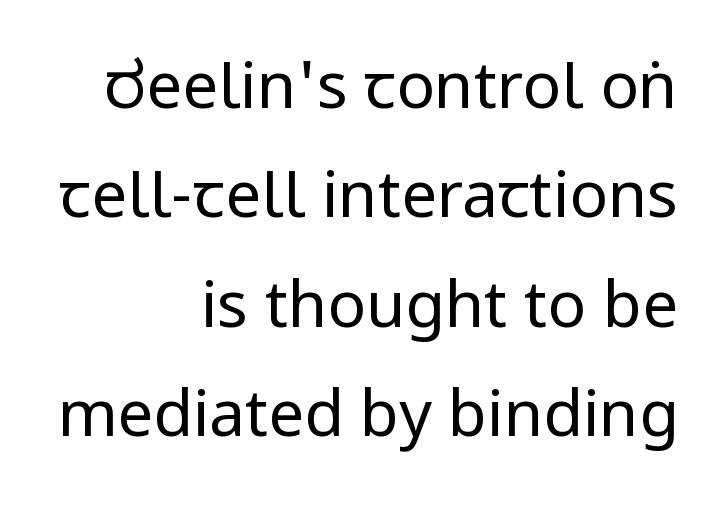
Q: Is the text bold? A: No.
Q: Is the text italic (slanted)? A: No, it is upright.
Q: Is the typeface a serif or a sans-serif typeface? A: Sans-serif.
Q: Is the text underlined? A: No.
Q: How is the paragraph aligned? A: Right-aligned.
Q: Is the spacing between letters normal or unusually wide? A: Normal.
Q: Width (condensed, normal, or wide)? A: Condensed.
Q: Stroke contrast? A: Low.
